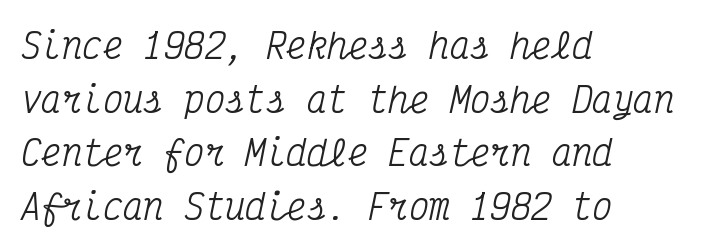
Letters rest on an invisible, unmarked baseline. The type family on display is of the serif kind. The axis of the letterforms is tilted away from vertical. Honestly, the row spacing looks completely unremarkable. This sample has the even, mechanical cadence of fixed-width lettering.
